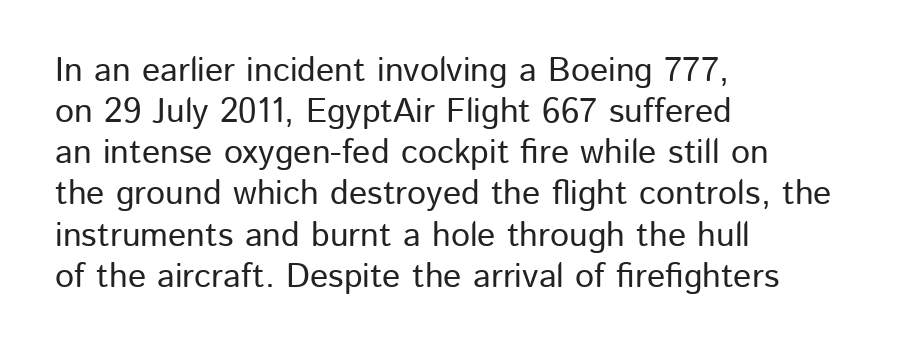
{"serif": "no", "italic": "no", "width": "normal", "stroke_contrast": "low", "x_height": "medium", "monospaced": "no", "underline": "no", "align": "left", "line_spacing_ratio": 1.21, "letter_spacing": "normal", "letter_spacing_em": 0.0, "glyph_px": 34}
